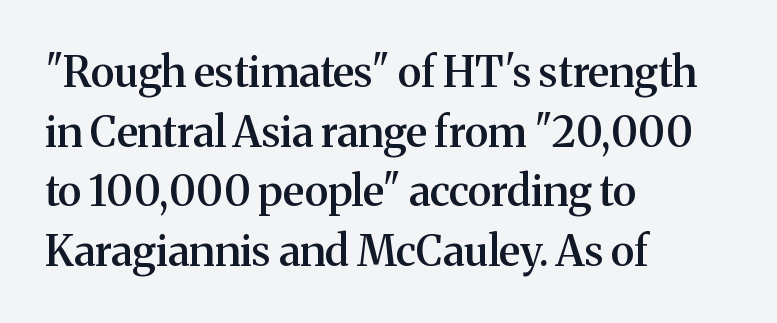
The image shows 42 px semibold serif type, upright; set left-aligned, normal line spacing (1.42x), normal letter spacing, not underlined; medium stroke contrast and a medium x-height.
